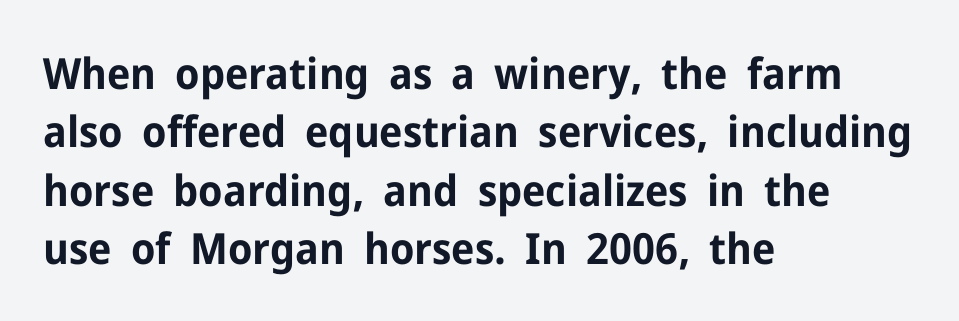
Q: Is the text bold? A: Yes.
Q: Is the text italic (slanted)? A: No, it is upright.
Q: Is the typeface a serif or a sans-serif typeface? A: Sans-serif.
Q: Is the text underlined? A: No.
Q: How is the paragraph aligned? A: Left-aligned.
Q: Is the spacing between letters normal or unusually wide? A: Normal.
Q: Is the spacing between lines tight, normal or loose? A: Normal.
Q: Width (condensed, normal, or wide)? A: Normal.
Q: Stroke contrast? A: Low.
Q: x-height? A: Medium.
Q: Monospaced? A: No.
